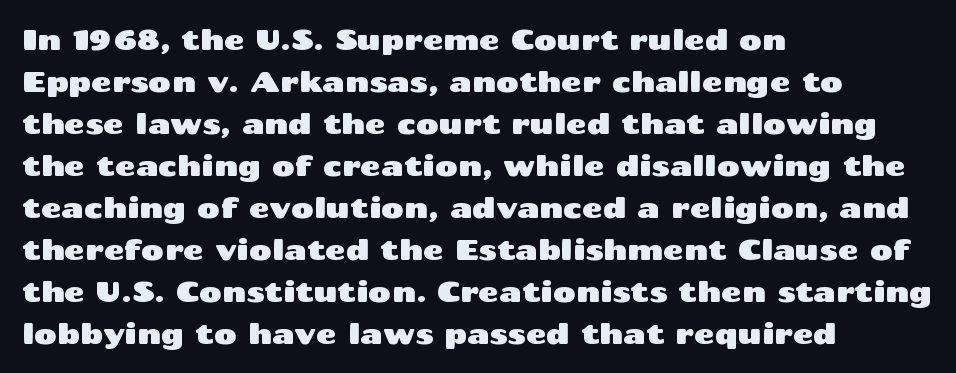
The letters stand upright; this is a roman face. Glance below the letters and you will spot only blank space. Proportional: the letters do not fall into vertical columns. Does the copy run flush right? No — it runs flush left. Examine the stroke ends and you'll find no serifs. Honestly, the letter spacing is just normal — you wouldn't notice it.
